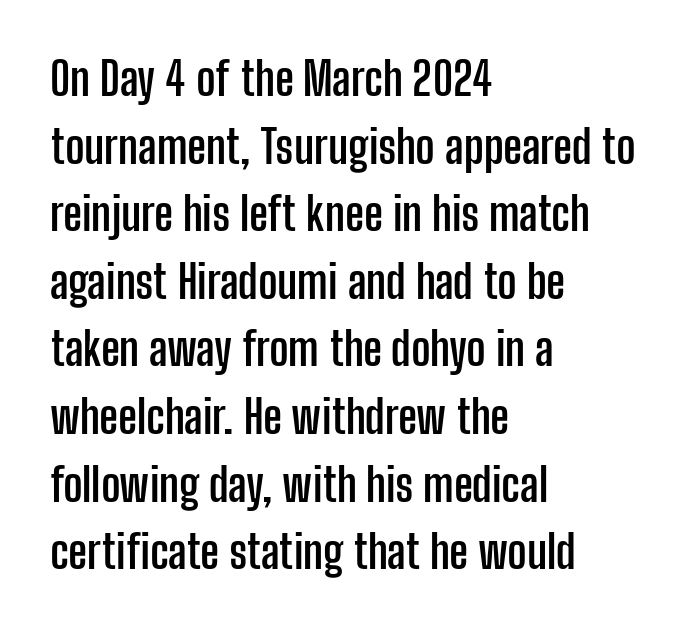
Letters rest on an invisible, unmarked baseline. Students, note that the glyphs here touch the page at normal intervals. Proportional: the letters do not fall into vertical columns. The passage is arranged the way most books set body copy — flush left. Horizontal bands of white between lines are of average thickness. If you drew a line through each stem, it would be perfectly vertical.
